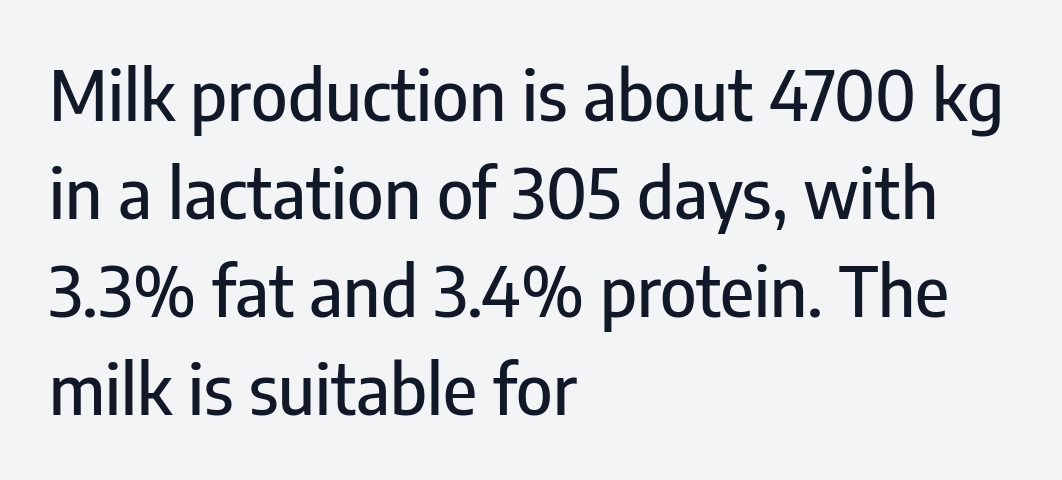
Q: Is the text italic (slanted)? A: No, it is upright.
Q: Is the typeface a serif or a sans-serif typeface? A: Sans-serif.
Q: Is the text underlined? A: No.
Q: How is the paragraph aligned? A: Left-aligned.
Q: Is the spacing between letters normal or unusually wide? A: Normal.
Q: Is the spacing between lines tight, normal or loose? A: Normal.
Q: Width (condensed, normal, or wide)? A: Condensed.
Q: Stroke contrast? A: Low.
Q: x-height? A: Medium.
Q: Monospaced? A: No.
